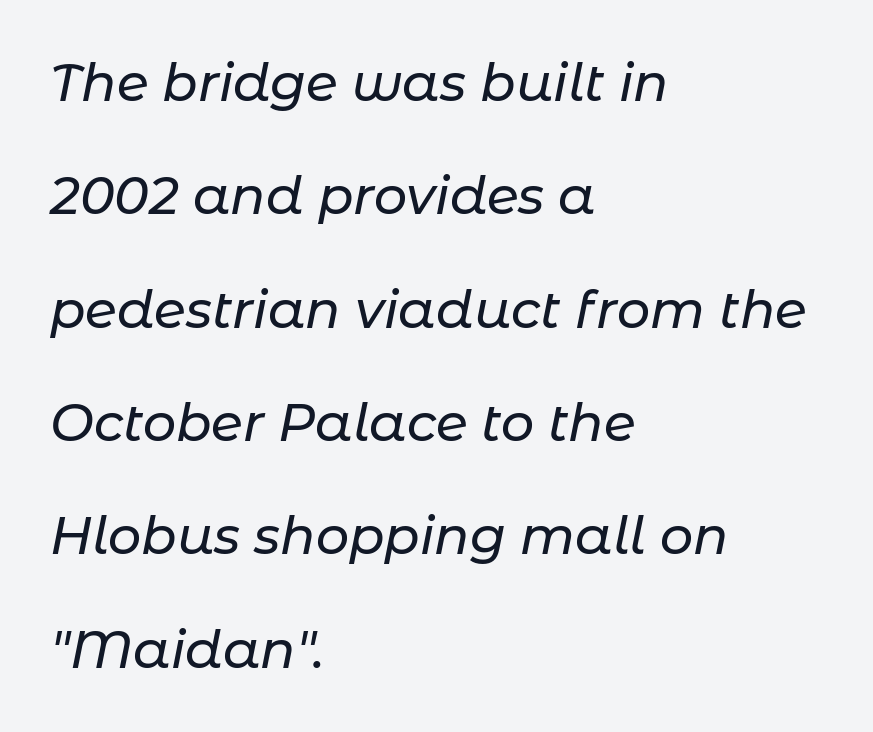
Does the lettering tilt? It does — this is italic. What's the leading like? Stretched, with rows far apart. This sample has the flowing, uneven cadence of proportional lettering. Each row of text sits above clean, open space.
